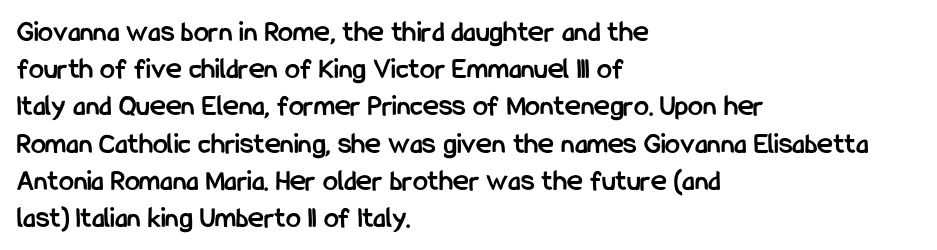
The image shows 30 px semibold, condensed sans-serif type, upright; set left-aligned, line spacing 1.24x, normal letter spacing, not underlined; low stroke contrast and a medium x-height.
